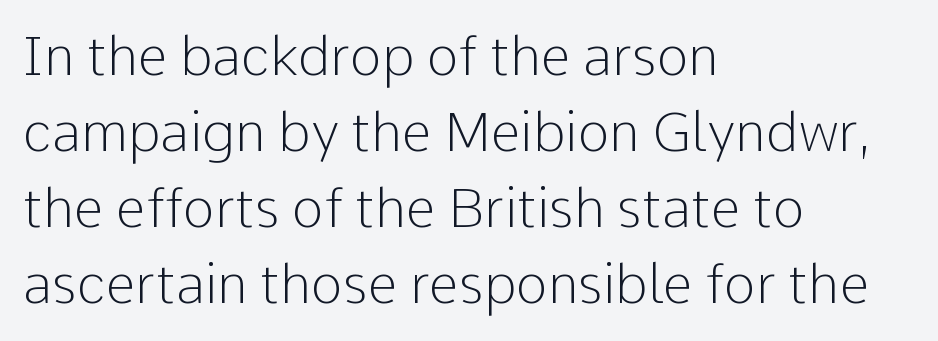
Q: Is the text bold? A: No.
Q: Is the text italic (slanted)? A: No, it is upright.
Q: Is the typeface a serif or a sans-serif typeface? A: Sans-serif.
Q: Is the text underlined? A: No.
Q: How is the paragraph aligned? A: Left-aligned.
Q: Is the spacing between letters normal or unusually wide? A: Normal.
Q: Is the spacing between lines tight, normal or loose? A: Normal.
Q: Width (condensed, normal, or wide)? A: Normal.
Q: Stroke contrast? A: Low.
Q: x-height? A: Medium.
Q: Monospaced? A: No.
